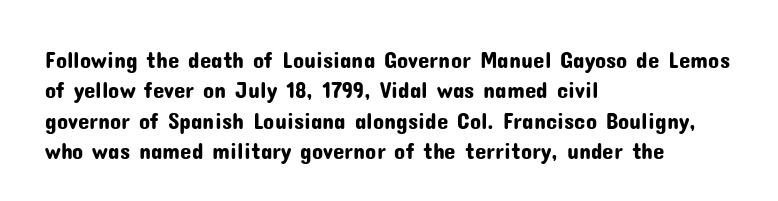
The image shows 23 px text type, upright; set left-aligned, normal line spacing (1.32x), normal letter spacing, not underlined.
